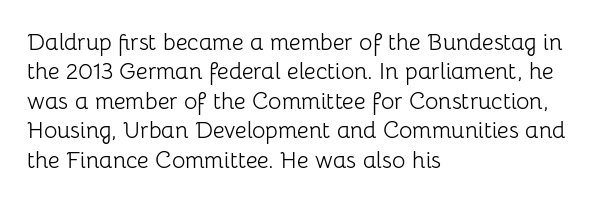
The image shows 23 px text type, upright; set left-aligned, normal line spacing (1.28x), normal letter spacing, not underlined.
